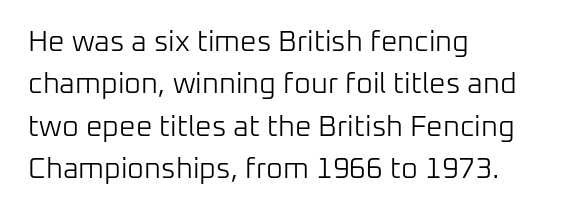
Q: Is the text bold? A: No.
Q: Is the text italic (slanted)? A: No, it is upright.
Q: Is the typeface a serif or a sans-serif typeface? A: Sans-serif.
Q: Is the text underlined? A: No.
Q: How is the paragraph aligned? A: Left-aligned.
Q: Is the spacing between letters normal or unusually wide? A: Normal.
Q: Is the spacing between lines tight, normal or loose? A: Normal.
Q: Width (condensed, normal, or wide)? A: Normal.
Q: Stroke contrast? A: Low.
Q: x-height? A: Medium.
Q: Monospaced? A: No.
